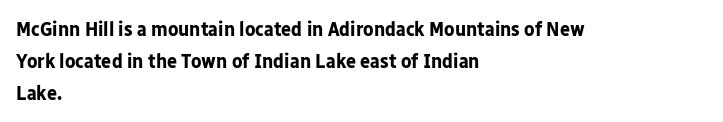
{"italic": "no", "bold": "yes", "underline": "no", "align": "left", "line_spacing": "normal", "line_spacing_ratio": 1.52, "letter_spacing": "normal", "letter_spacing_em": 0.0, "glyph_px": 21}
